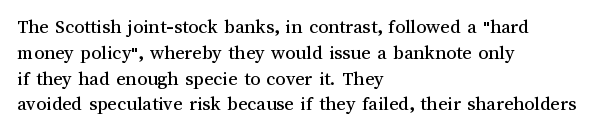
The image shows 20 px text type, upright; set left-aligned, normal line spacing (1.29x), normal letter spacing, not underlined.
